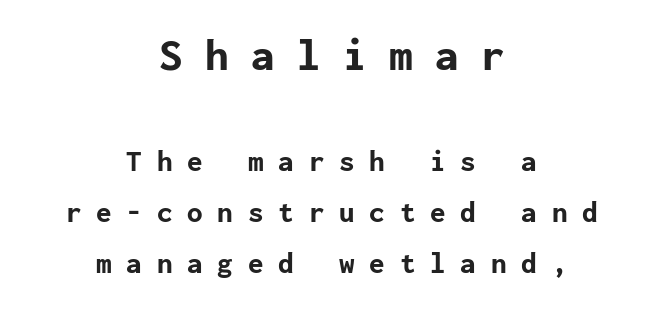
Q: Is the text bold? A: Yes.
Q: Is the text italic (slanted)? A: No, it is upright.
Q: Is the typeface a serif or a sans-serif typeface? A: Sans-serif.
Q: Is the text underlined? A: No.
Q: How is the paragraph aligned? A: Centered.
Q: Is the spacing between letters normal or unusually wide? A: Unusually wide.
Q: Is the spacing between lines tight, normal or loose? A: Normal.
Q: Which block of text is set in a larger size, the first (top) or the second (bottom)? A: The first (top) one.
Q: Width (condensed, normal, or wide)? A: Normal.
Q: Stroke contrast? A: Low.
Q: x-height? A: Medium.
